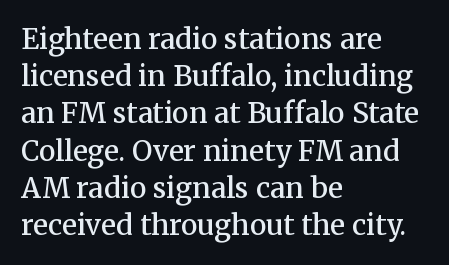
Observe the ordinary spacing: letters are neighbours, not strangers. A typesetter would label this face a serif. A roman cut, with each character standing at attention. The font is running at a semibold setting, under full bold. The typesetter chose a ragged-right arrangement here.
